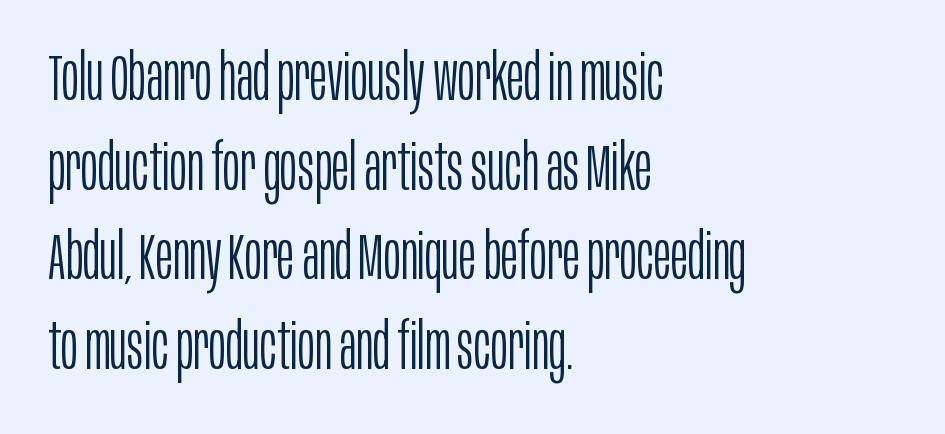
Think of a printed novel: that variable character pitch is what you see here. These glyphs show unthickened strokes, regular width or finer. What kind of face is this? One without serifs — a sans. The axis of the letterforms is exactly vertical. Leading: standard. This rendering features lettering with no underline.
